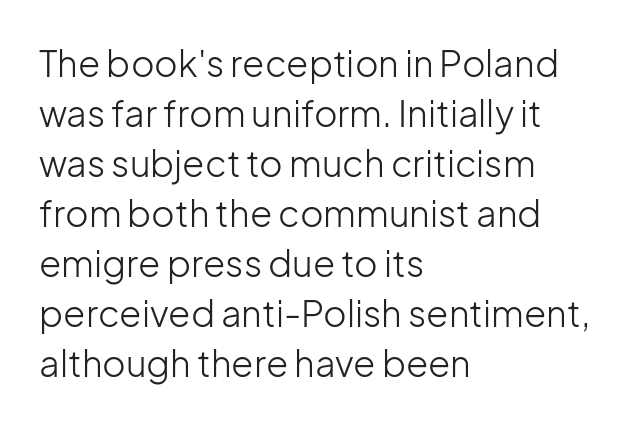
The image shows 36 px light sans-serif type, upright; set left-aligned, normal line spacing (1.39x), normal letter spacing, not underlined; low stroke contrast and a medium x-height.
